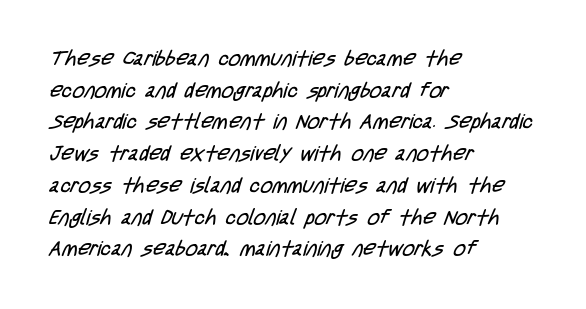
The image shows 21 px text type; set left-aligned, normal line spacing (1.51x), normal letter spacing, not underlined.
